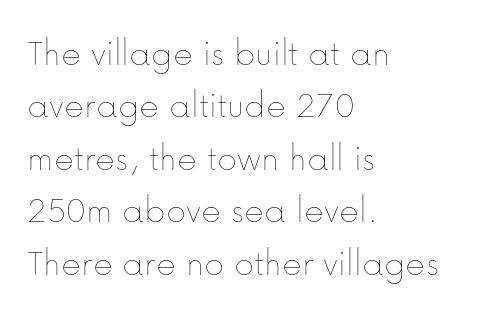
The image shows 38 px thin type, upright; set left-aligned, normal line spacing (1.38x), normal letter spacing, not underlined; low stroke contrast and a medium x-height.
